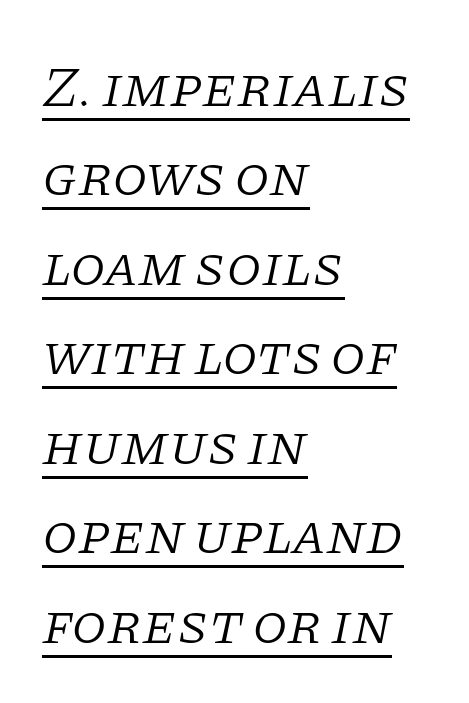
The image shows 57 px light serif type, italic (leaning right); set left-aligned, normal line spacing (1.57x), normal letter spacing, underlined; low stroke contrast and a large x-height.
